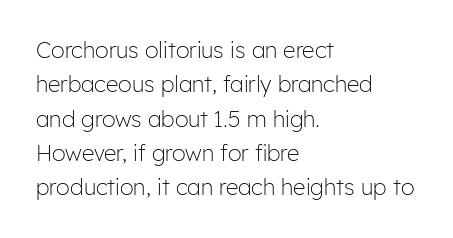
{"italic": "no", "bold": "no", "underline": "no", "align": "left", "line_spacing": "normal", "line_spacing_ratio": 1.56, "letter_spacing": "normal", "letter_spacing_em": 0.0, "glyph_px": 22}
